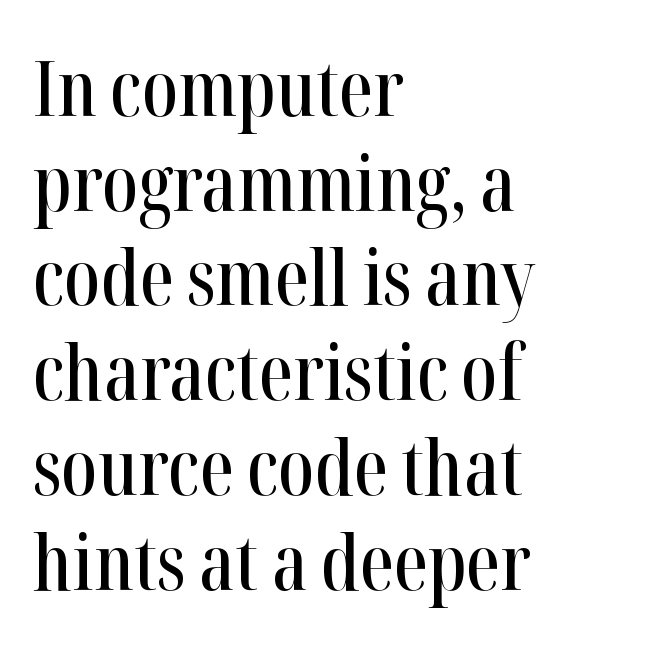
{"serif": "yes", "italic": "no", "width": "condensed", "stroke_contrast": "high", "x_height": "medium", "monospaced": "no", "underline": "no", "align": "left", "line_spacing_ratio": 1.23, "letter_spacing": "normal", "letter_spacing_em": 0.0, "glyph_px": 77}
